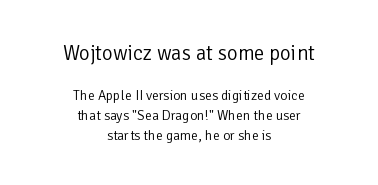
Q: Is the text bold? A: No.
Q: Is the text italic (slanted)? A: No, it is upright.
Q: Is the text underlined? A: No.
Q: How is the paragraph aligned? A: Centered.
Q: Is the spacing between letters normal or unusually wide? A: Normal.
Q: Is the spacing between lines tight, normal or loose? A: Normal.
Q: Which block of text is set in a larger size, the first (top) or the second (bottom)? A: The first (top) one.
